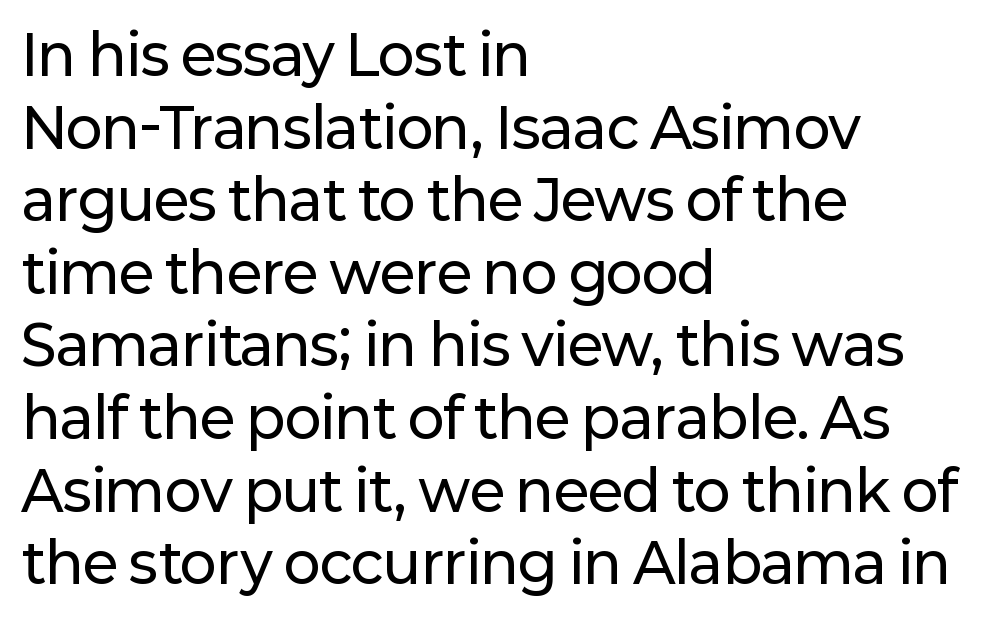
Q: Is the text italic (slanted)? A: No, it is upright.
Q: Is the typeface a serif or a sans-serif typeface? A: Sans-serif.
Q: Is the text underlined? A: No.
Q: How is the paragraph aligned? A: Left-aligned.
Q: Is the spacing between letters normal or unusually wide? A: Normal.
Q: Is the spacing between lines tight, normal or loose? A: Normal.
Q: Width (condensed, normal, or wide)? A: Normal.
Q: Stroke contrast? A: Low.
Q: x-height? A: Medium.
Q: Monospaced? A: No.
